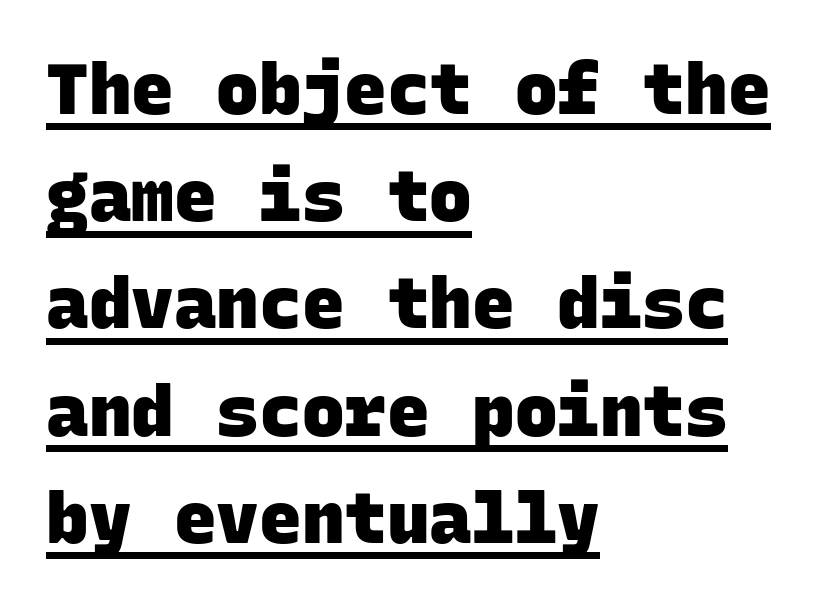
The image shows 71 px heavy sans-serif type, monospaced; set left-aligned, normal line spacing (1.51x), normal letter spacing, underlined; low stroke contrast and a large x-height.
